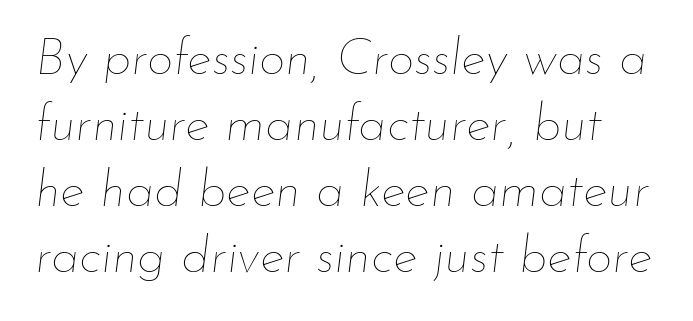
The image shows 52 px thin type, italic (leaning right); set normal line spacing (1.27x), normal letter spacing, not underlined; low stroke contrast and a small x-height.
